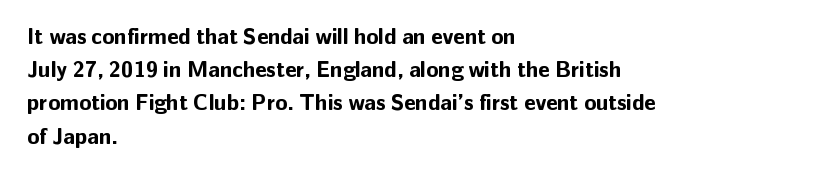
Leading matches the norm, producing a regular column. The area under the type is left untouched. Does extra space separate the letters? No, they use regular spacing. These lines were composed using upright roman letters.
